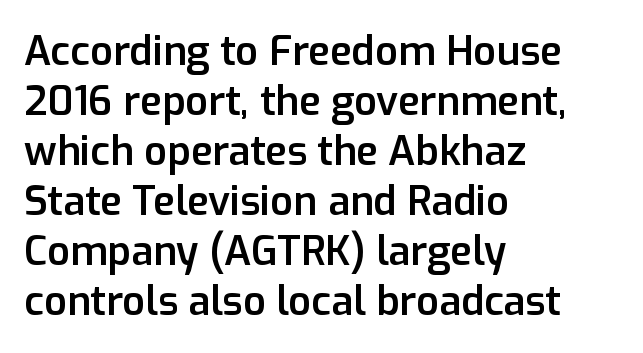
Is this a fixed-width face? No — the glyphs have proportional, varying widths. If you measured baseline to baseline, you'd find a middling distance. The type sits square on the baseline with zero lean. Typographic density is moderately raised because the face is semibold. Tracking value appears to be zero — textbook default spacing.
